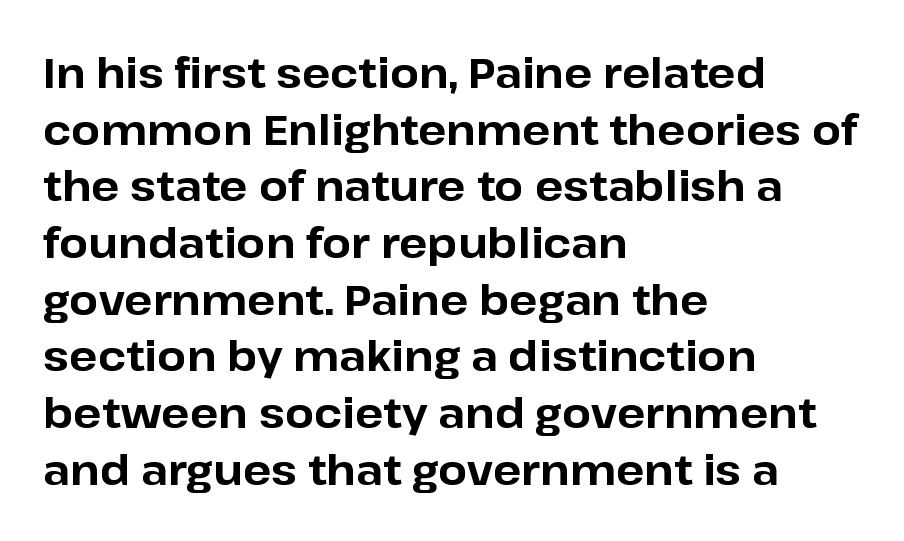
Is this a fixed-width face? No — the glyphs have proportional, varying widths. A bare baseline throughout the passage. You could call the tracking neutral — neither tight nor loose. Rendered with straight, roman letterforms.
